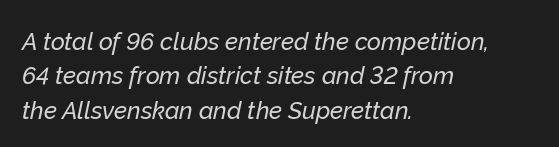
{"italic": "yes", "lean": "right", "slant_degrees": 12, "underline": "no", "align": "left", "line_spacing": "normal", "line_spacing_ratio": 1.43, "letter_spacing": "normal", "letter_spacing_em": 0.0, "glyph_px": 24}
